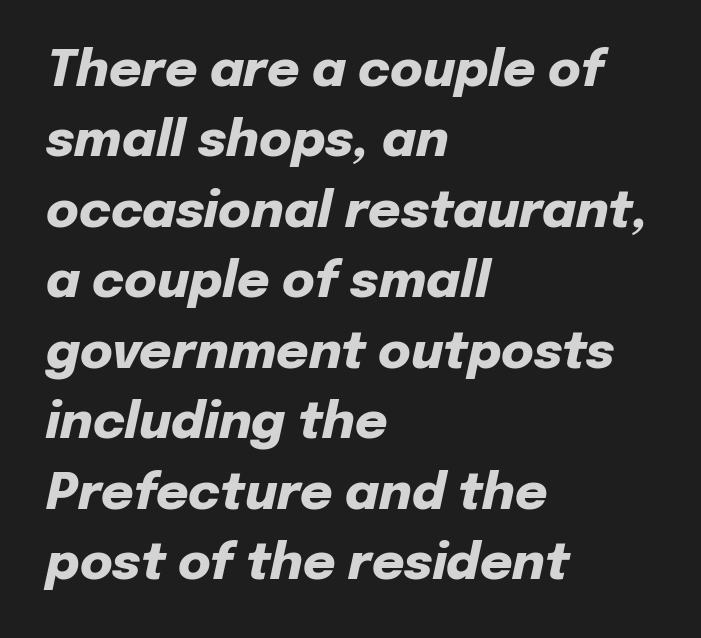
The axis of the letterforms is tilted away from vertical. No word sits above an underline. Alignment: flush left. Spacing verdict: proportional, widths tailored to each character.
